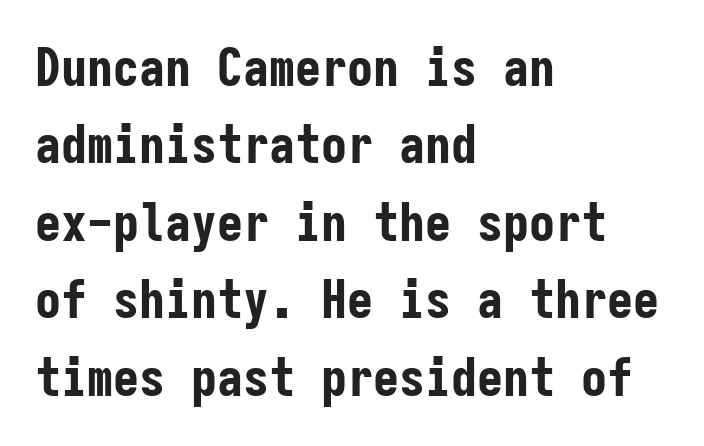
Quick note: not italic, upright. The paragraph shown leans on its left margin. Words float on clear page, feet unadorned. Horizontal bands of white between lines are of average thickness. Words appear dense and cohesive because spacing is normal. You could count columns in this text — the font is strictly monospaced.
